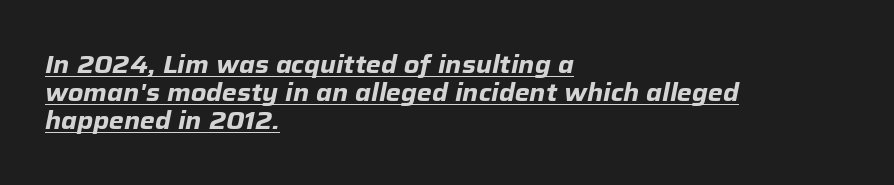
Q: Is the text bold? A: Yes.
Q: Is the text italic (slanted)? A: Yes, it leans right by about 12 degrees.
Q: Is the text underlined? A: Yes.
Q: How is the paragraph aligned? A: Left-aligned.
Q: Is the spacing between letters normal or unusually wide? A: Normal.
